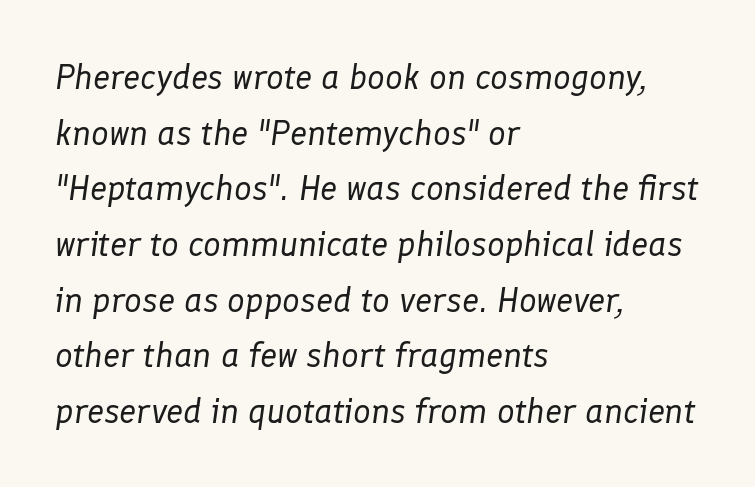
{"italic": "yes", "lean": "right", "slant_degrees": 8, "bold": "no", "weight": "regular", "width": "normal", "stroke_contrast": "low", "x_height": "medium", "monospaced": "no", "underline": "no", "align": "left", "line_spacing": "normal", "line_spacing_ratio": 1.59, "letter_spacing": "normal", "letter_spacing_em": 0.0, "glyph_px": 35}
